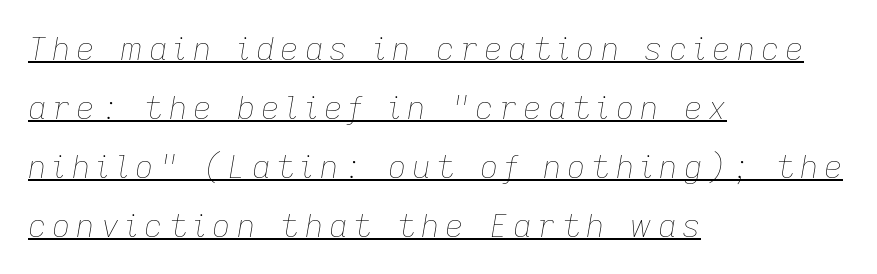
{"italic": "yes", "lean": "right", "slant_degrees": 9, "bold": "no", "weight": "thin", "width": "normal", "stroke_contrast": "low", "x_height": "medium", "monospaced": "no", "underline": "yes", "align": "left", "line_spacing_ratio": 1.84, "glyph_px": 32}
